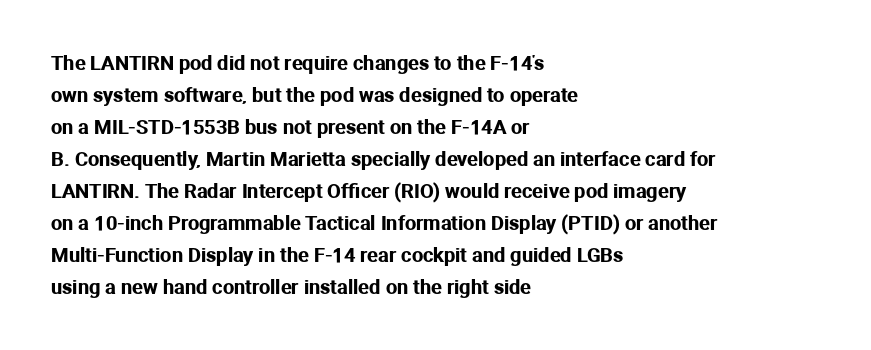
Q: Is the text italic (slanted)? A: No, it is upright.
Q: Is the text underlined? A: No.
Q: How is the paragraph aligned? A: Left-aligned.
Q: Is the spacing between letters normal or unusually wide? A: Normal.
Q: Is the spacing between lines tight, normal or loose? A: Normal.
